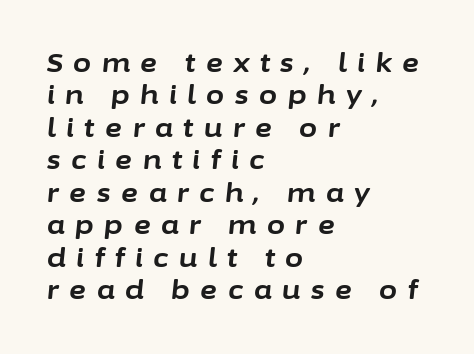
{"italic": "yes", "lean": "right", "slant_degrees": 6, "bold": "yes", "underline": "no", "align": "left", "line_spacing": "normal", "line_spacing_ratio": 1.25, "letter_spacing": "wide", "letter_spacing_em": 0.41, "glyph_px": 26}
